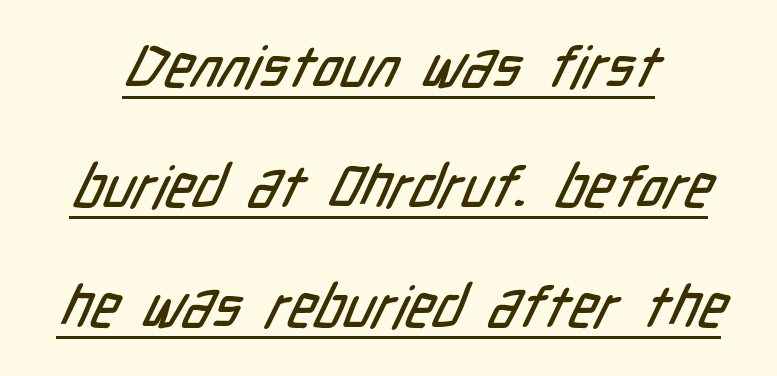
Q: Is the typeface a serif or a sans-serif typeface? A: Sans-serif.
Q: Is the text underlined? A: Yes.
Q: How is the paragraph aligned? A: Centered.
Q: Is the spacing between letters normal or unusually wide? A: Normal.
Q: Is the spacing between lines tight, normal or loose? A: Loose.
Q: Width (condensed, normal, or wide)? A: Condensed.
Q: Stroke contrast? A: Low.
Q: x-height? A: Medium.
Q: Monospaced? A: No.
